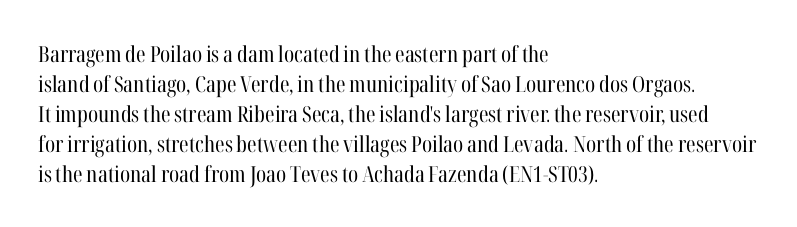
Q: Is the text bold? A: No.
Q: Is the text italic (slanted)? A: No, it is upright.
Q: Is the text underlined? A: No.
Q: How is the paragraph aligned? A: Left-aligned.
Q: Is the spacing between letters normal or unusually wide? A: Normal.
Q: Is the spacing between lines tight, normal or loose? A: Normal.
